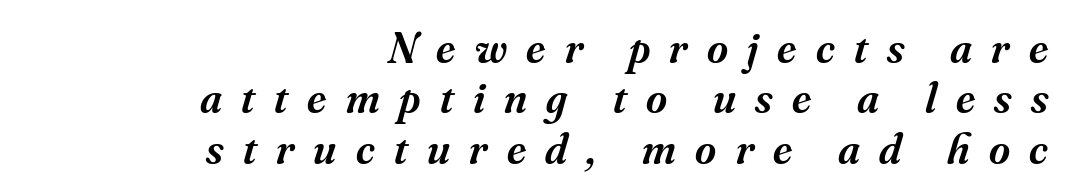
The image shows 45 px semibold serif type, italic (leaning right); set right-aligned, tight line spacing (1.12x), unusually wide letter spacing (+0.43 em), not underlined; medium stroke contrast and a small x-height.
